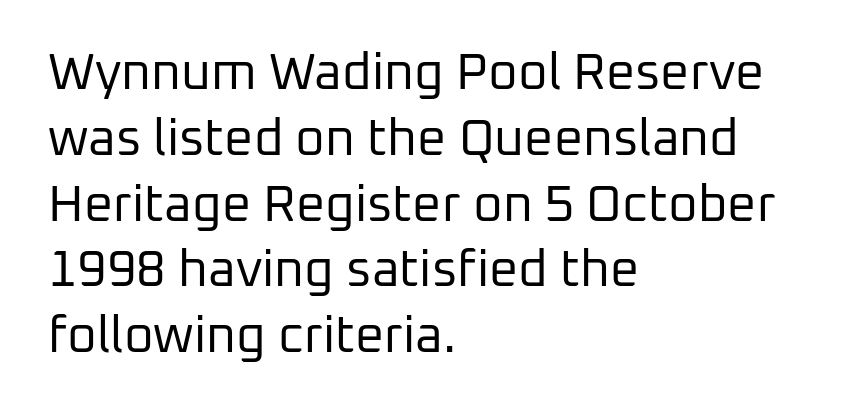
The type sits square on the baseline with zero lean. Nobody drew a line under any word here. Reading down the column, the eye jumps a familiar distance to each next line. Does the copy run flush right? No — it runs flush left. Weight class: somewhere from thin through regular.
